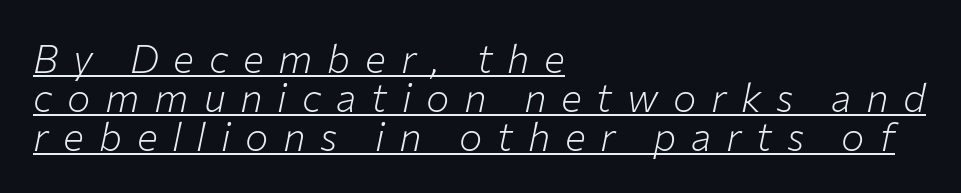
The image shows 39 px light type, italic (leaning right); set left-aligned, tight line spacing (1.0x), unusually wide letter spacing (+0.38 em), underlined; low stroke contrast and a medium x-height.
